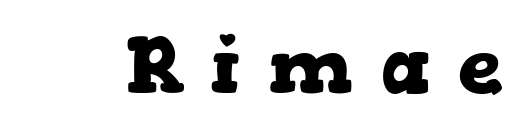
Q: Is the text bold? A: Yes.
Q: Is the text italic (slanted)? A: No, it is upright.
Q: Is the typeface a serif or a sans-serif typeface? A: Serif.
Q: Is the text underlined? A: No.
Q: Is the spacing between letters normal or unusually wide? A: Unusually wide.
Q: Width (condensed, normal, or wide)? A: Wide.
Q: Stroke contrast? A: Low.
Q: x-height? A: Medium.
Q: Monospaced? A: No.
